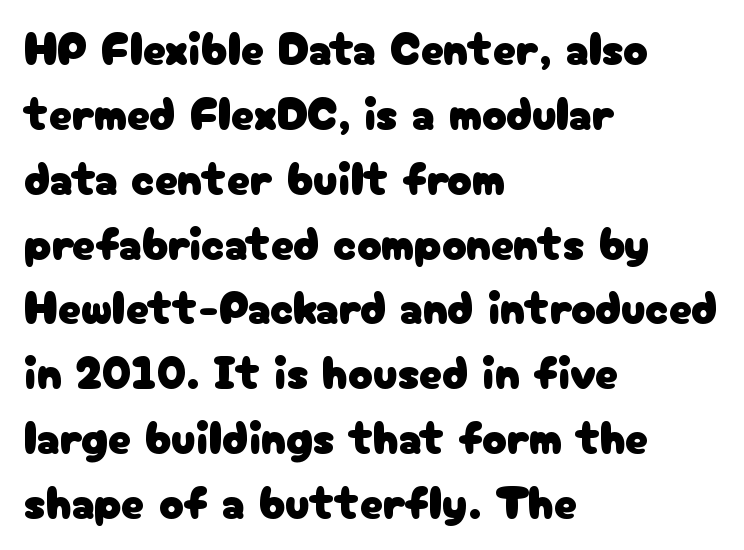
{"serif": "no", "italic": "no", "width": "normal", "stroke_contrast": "low", "x_height": "medium", "monospaced": "no", "underline": "no", "align": "left", "line_spacing": "normal", "line_spacing_ratio": 1.41, "letter_spacing": "normal", "letter_spacing_em": 0.0, "glyph_px": 46}
